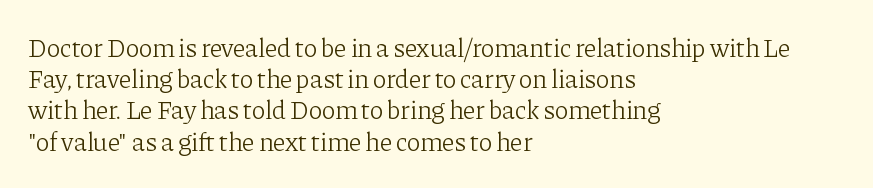
{"italic": "no", "bold": "no", "underline": "no", "align": "left", "line_spacing_ratio": 1.2, "letter_spacing": "normal", "letter_spacing_em": 0.0, "glyph_px": 26}
